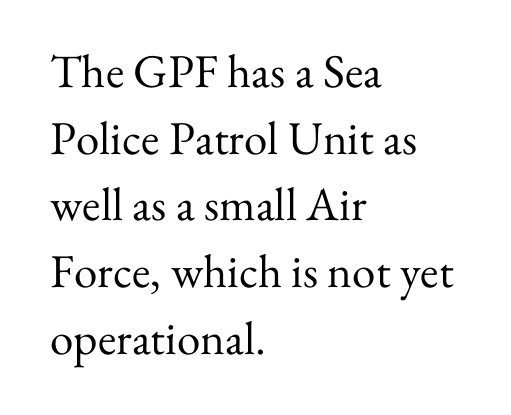
Q: Is the text bold? A: No.
Q: Is the text italic (slanted)? A: No, it is upright.
Q: Is the typeface a serif or a sans-serif typeface? A: Serif.
Q: Is the text underlined? A: No.
Q: How is the paragraph aligned? A: Left-aligned.
Q: Is the spacing between letters normal or unusually wide? A: Normal.
Q: Is the spacing between lines tight, normal or loose? A: Normal.
Q: Width (condensed, normal, or wide)? A: Normal.
Q: Stroke contrast? A: Medium.
Q: x-height? A: Small.
Q: Monospaced? A: No.
